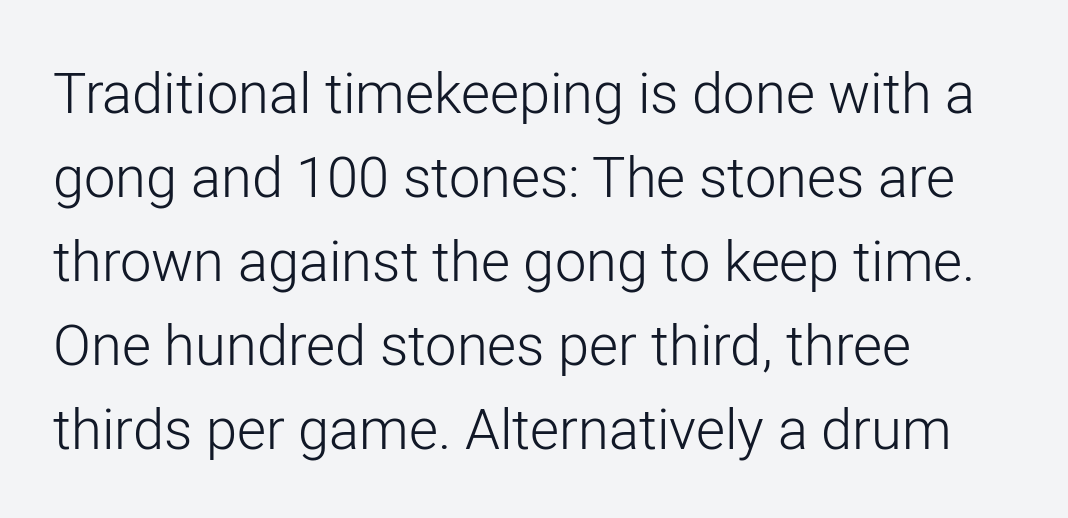
The image shows 56 px light sans-serif type, upright; set left-aligned, normal line spacing (1.5x), normal letter spacing, not underlined; low stroke contrast and a medium x-height.
